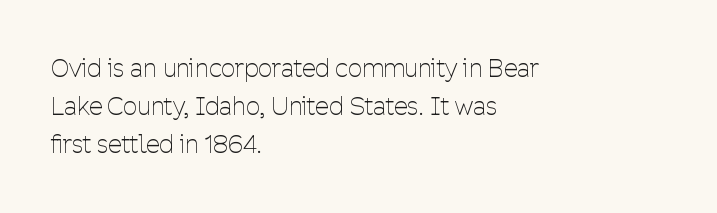
{"italic": "no", "bold": "no", "underline": "no", "align": "left", "line_spacing": "normal", "line_spacing_ratio": 1.53, "letter_spacing": "normal", "letter_spacing_em": 0.0, "glyph_px": 25}
